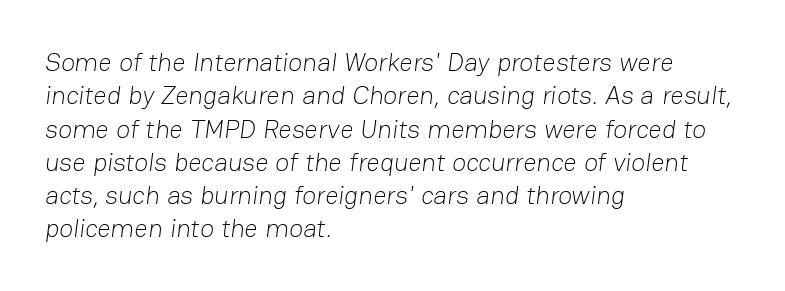
The image shows 26 px text type; set left-aligned, normal line spacing (1.28x), normal letter spacing, not underlined.
